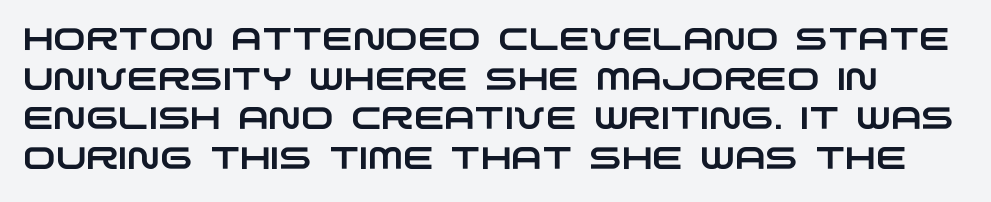
The image shows 31 px wide sans-serif type; set normal line spacing (1.28x), normal letter spacing, not underlined; low stroke contrast and a large x-height.
